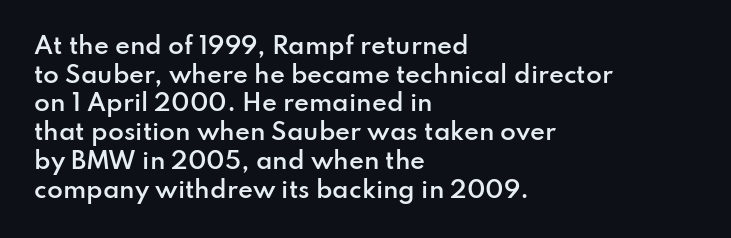
Q: Is the text bold? A: Semi-bold.
Q: Is the text italic (slanted)? A: No, it is upright.
Q: Is the text underlined? A: No.
Q: How is the paragraph aligned? A: Left-aligned.
Q: Is the spacing between letters normal or unusually wide? A: Normal.
Q: Is the spacing between lines tight, normal or loose? A: Normal.
